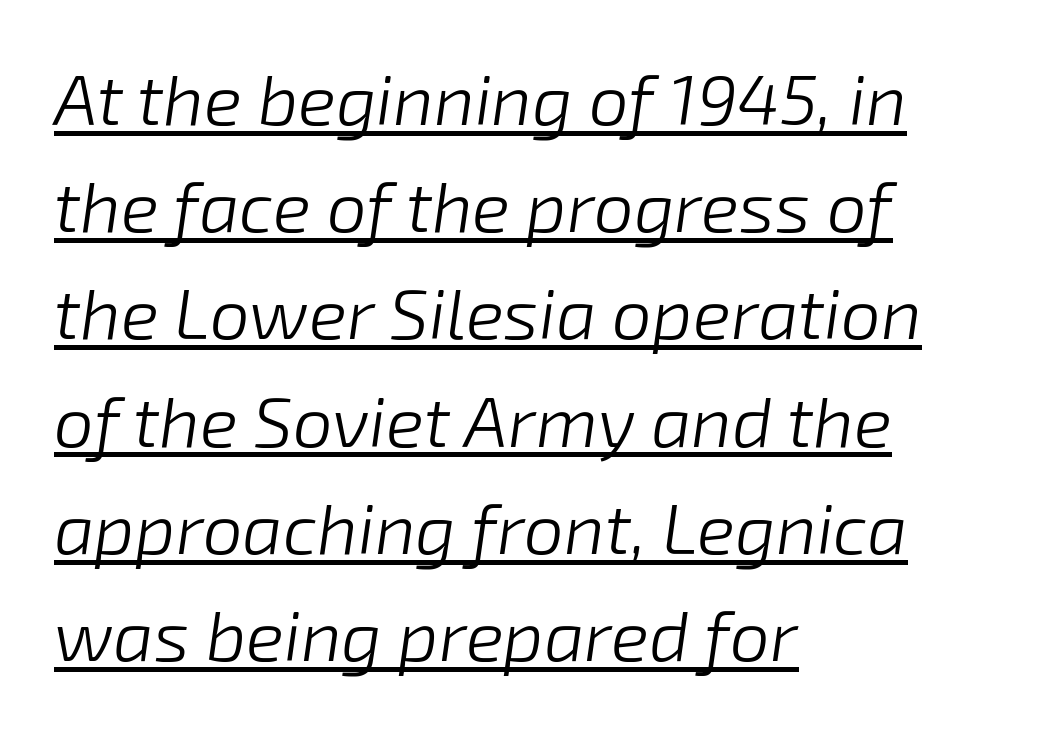
{"italic": "yes", "lean": "right", "slant_degrees": 8, "bold": "no", "weight": "light", "width": "normal", "stroke_contrast": "low", "x_height": "medium", "monospaced": "no", "underline": "yes", "align": "left", "line_spacing": "normal", "line_spacing_ratio": 1.51, "letter_spacing": "normal", "letter_spacing_em": 0.0, "glyph_px": 71}
